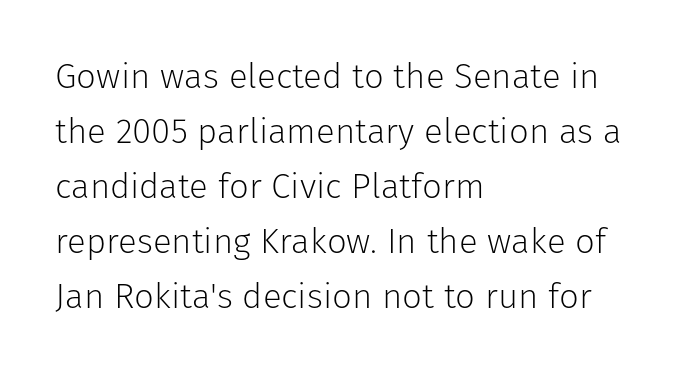
The image shows 35 px light sans-serif type, upright; set left-aligned, normal line spacing (1.57x), normal letter spacing, not underlined; low stroke contrast and a medium x-height.
